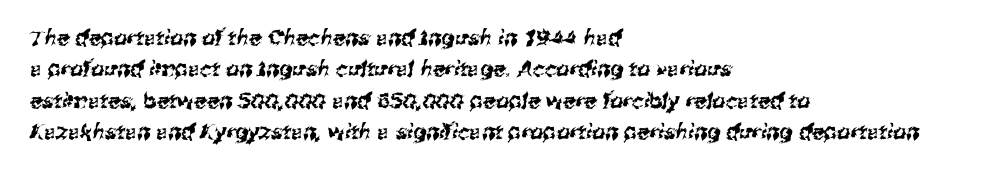
{"underline": "no", "align": "left", "line_spacing": "normal", "line_spacing_ratio": 1.5, "letter_spacing": "normal", "letter_spacing_em": 0.0, "glyph_px": 21}
